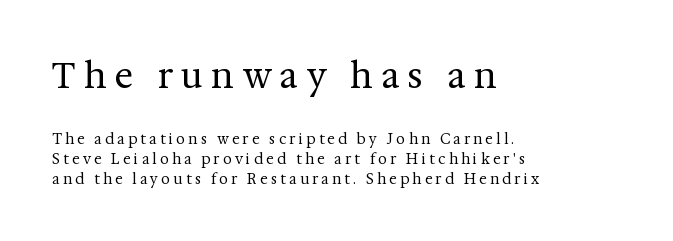
Q: Is the text bold? A: No.
Q: Is the text italic (slanted)? A: No, it is upright.
Q: Is the typeface a serif or a sans-serif typeface? A: Serif.
Q: Is the text underlined? A: No.
Q: How is the paragraph aligned? A: Left-aligned.
Q: Is the spacing between letters normal or unusually wide? A: Unusually wide.
Q: Is the spacing between lines tight, normal or loose? A: Normal.
Q: Which block of text is set in a larger size, the first (top) or the second (bottom)? A: The first (top) one.
Q: Width (condensed, normal, or wide)? A: Normal.
Q: Stroke contrast? A: Medium.
Q: x-height? A: Medium.
Q: Monospaced? A: No.
